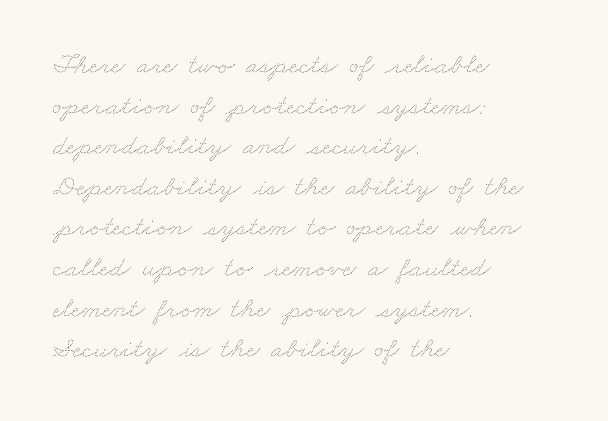
{"bold": "no", "weight": "thin", "width": "wide", "stroke_contrast": "medium", "x_height": "small", "monospaced": "no", "underline": "no", "align": "left", "line_spacing": "normal", "line_spacing_ratio": 1.4, "letter_spacing": "normal", "letter_spacing_em": 0.0, "glyph_px": 29}
